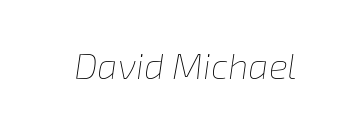
{"italic": "yes", "lean": "right", "slant_degrees": 8, "bold": "no", "weight": "thin", "width": "normal", "stroke_contrast": "low", "x_height": "medium", "monospaced": "no", "underline": "no", "letter_spacing": "normal", "letter_spacing_em": 0.0, "glyph_px": 36}
